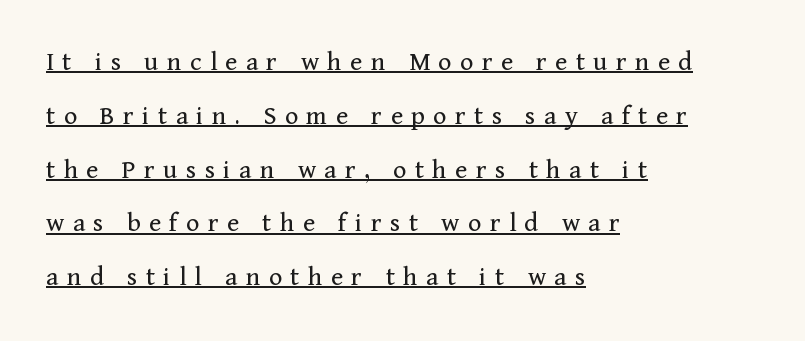
A light-to-regular cut is what we see here. Are there feet on the stems? There are — it's a serif. You can tell it's not italic because the verticals are truly vertical. Every word sits above its own underline.
